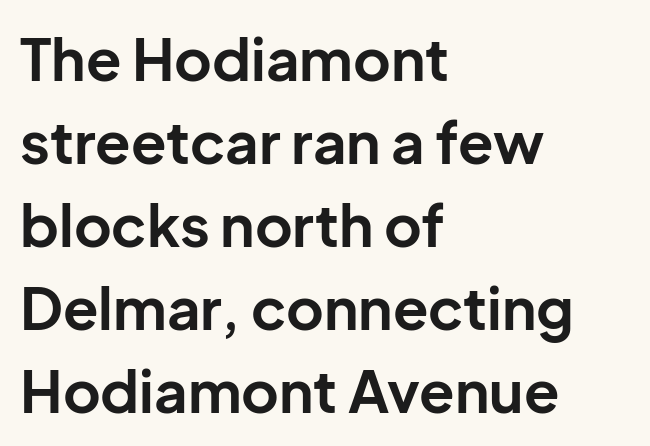
Q: Is the text bold? A: Yes.
Q: Is the text italic (slanted)? A: No, it is upright.
Q: Is the typeface a serif or a sans-serif typeface? A: Sans-serif.
Q: Is the text underlined? A: No.
Q: How is the paragraph aligned? A: Left-aligned.
Q: Is the spacing between letters normal or unusually wide? A: Normal.
Q: Is the spacing between lines tight, normal or loose? A: Normal.
Q: Width (condensed, normal, or wide)? A: Normal.
Q: Stroke contrast? A: Low.
Q: x-height? A: Medium.
Q: Monospaced? A: No.
